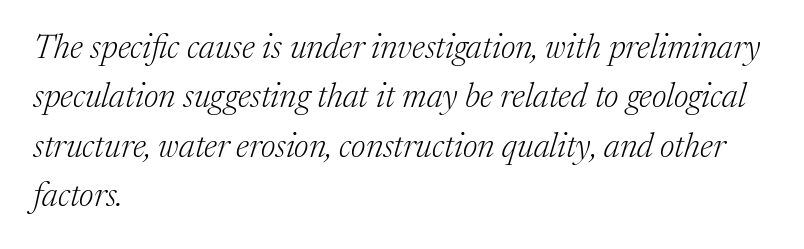
{"serif": "yes", "italic": "yes", "lean": "right", "slant_degrees": 17, "bold": "no", "weight": "light", "width": "normal", "stroke_contrast": "medium", "x_height": "medium", "monospaced": "no", "underline": "no", "align": "left", "line_spacing": "normal", "line_spacing_ratio": 1.45, "letter_spacing": "normal", "letter_spacing_em": 0.0, "glyph_px": 34}
